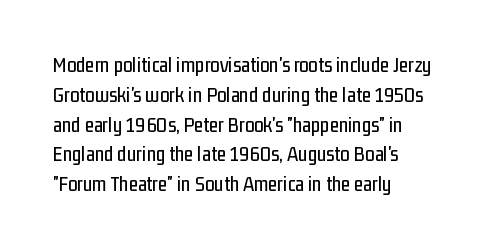
The image shows 21 px text type, upright; set left-aligned, normal line spacing (1.42x), normal letter spacing, not underlined.
